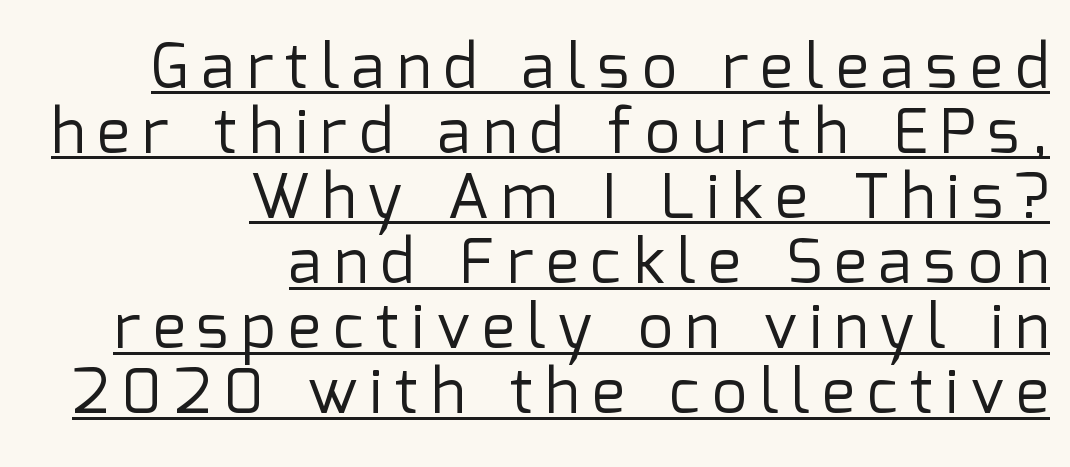
Visually the block forms a straight wall on the right and a jagged coastline on the left. You could barely slide anything between these rows. The words here are underlined. Every stem runs plumb, perpendicular to the baseline. Observe the absence of serifs on each vertical stroke in this sample. A light-to-regular cut is what we see here.
